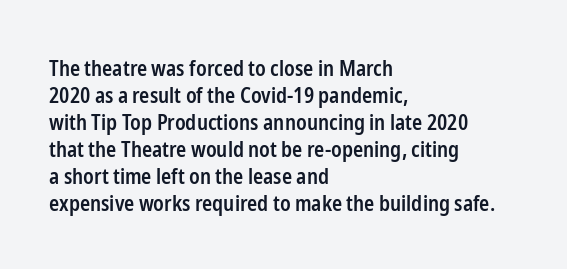
{"italic": "no", "bold": "semi", "underline": "no", "align": "left", "line_spacing": "normal", "line_spacing_ratio": 1.29, "letter_spacing": "normal", "letter_spacing_em": 0.0, "glyph_px": 21}
